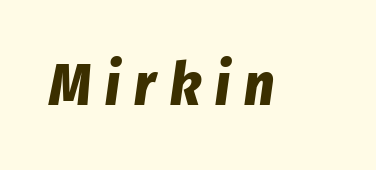
Q: Is the text bold? A: Yes.
Q: Is the text italic (slanted)? A: Yes, it leans right by about 8 degrees.
Q: Is the text underlined? A: No.
Q: Is the spacing between letters normal or unusually wide? A: Unusually wide.
Q: Width (condensed, normal, or wide)? A: Condensed.
Q: Stroke contrast? A: Low.
Q: x-height? A: Medium.
Q: Monospaced? A: No.
